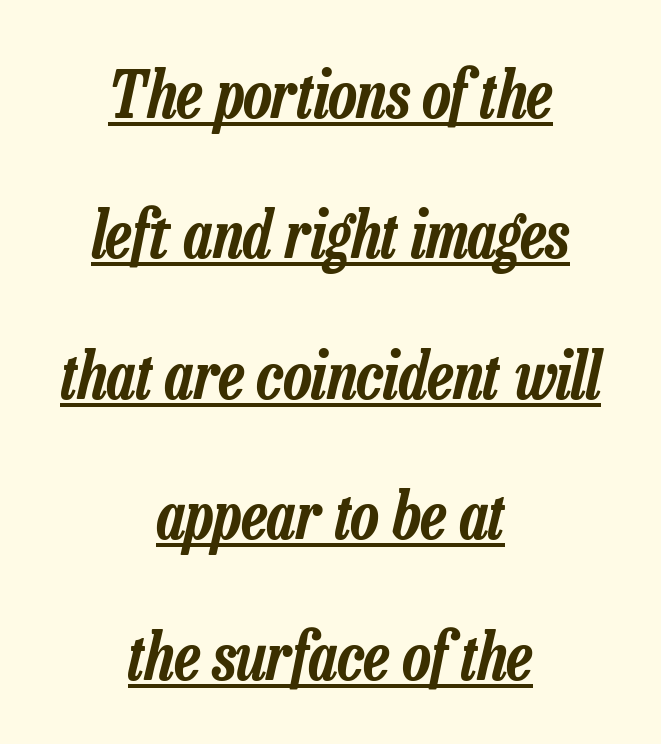
The image shows 65 px condensed type, italic (leaning right); set centered, loose line spacing (2.16x), normal letter spacing, underlined; low stroke contrast and a medium x-height.
